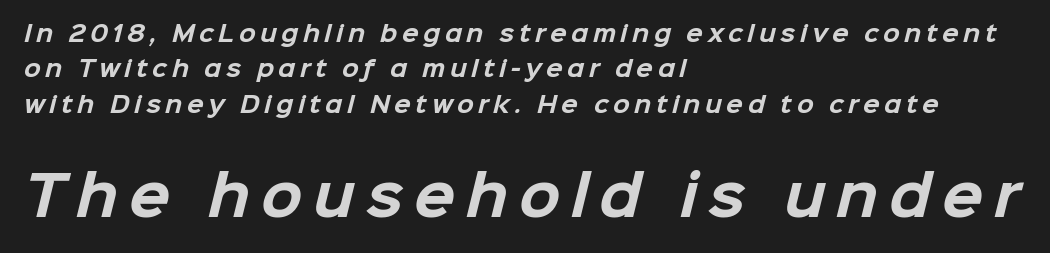
These words are printed bold, with thick strokes throughout. Character widths vary here, with narrow letters taking less room than wide ones. Line beginnings align vertically; line endings do not. Whoever set this made the second block the dominant, larger element.
